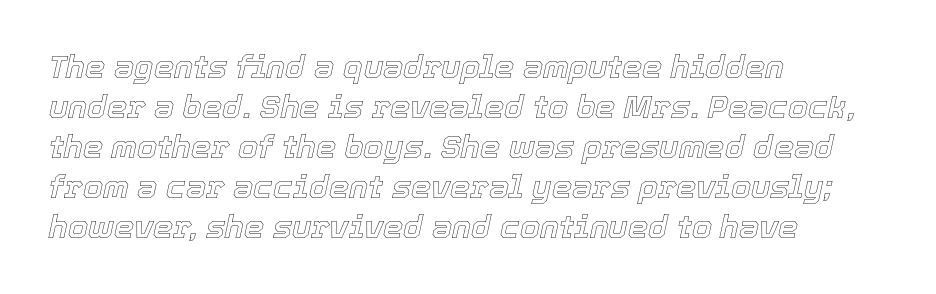
The image shows 32 px text type, italic (leaning right); set left-aligned, normal line spacing (1.25x), normal letter spacing, not underlined; a medium x-height.
